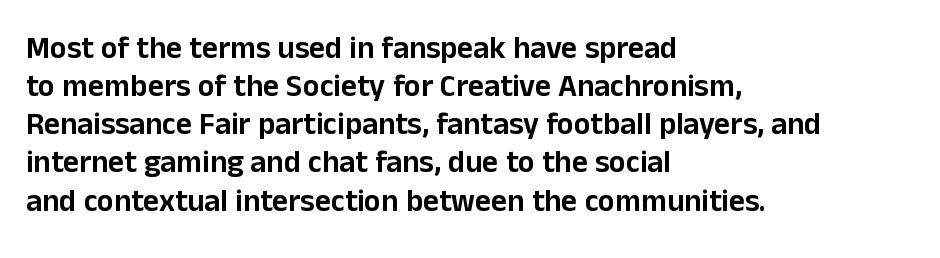
Typographically, this falls in the sans-serif category. Descenders are the only things crossing below the line. No extra tracking has been applied to these lines. These lines are rendered in a variable-pitch font.
